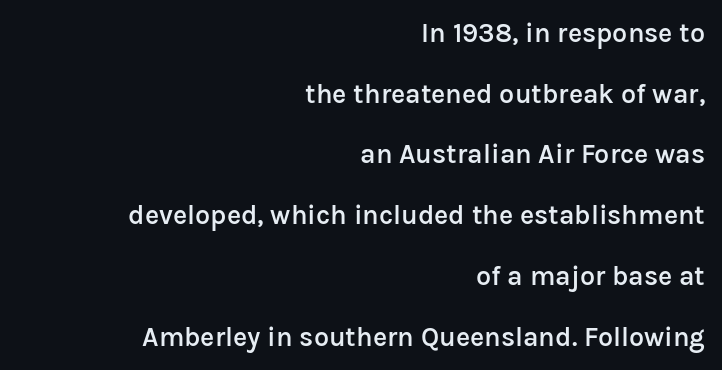
Q: Is the text bold? A: Semi-bold.
Q: Is the text italic (slanted)? A: No, it is upright.
Q: Is the text underlined? A: No.
Q: How is the paragraph aligned? A: Right-aligned.
Q: Is the spacing between letters normal or unusually wide? A: Normal.
Q: Is the spacing between lines tight, normal or loose? A: Loose.
